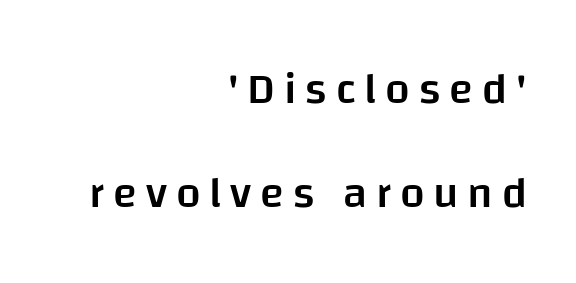
Q: Is the text bold? A: Semi-bold.
Q: Is the text italic (slanted)? A: No, it is upright.
Q: Is the typeface a serif or a sans-serif typeface? A: Sans-serif.
Q: Is the text underlined? A: No.
Q: How is the paragraph aligned? A: Right-aligned.
Q: Is the spacing between letters normal or unusually wide? A: Unusually wide.
Q: Is the spacing between lines tight, normal or loose? A: Loose.
Q: Width (condensed, normal, or wide)? A: Normal.
Q: Stroke contrast? A: Low.
Q: x-height? A: Large.
Q: Monospaced? A: No.
